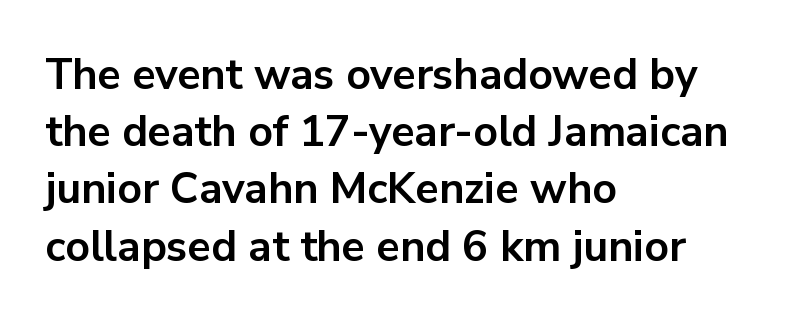
{"serif": "no", "italic": "no", "bold": "yes", "weight": "bold", "width": "normal", "stroke_contrast": "low", "x_height": "medium", "monospaced": "no", "underline": "no", "align": "left", "line_spacing": "normal", "line_spacing_ratio": 1.33, "letter_spacing": "normal", "letter_spacing_em": 0.0, "glyph_px": 43}
